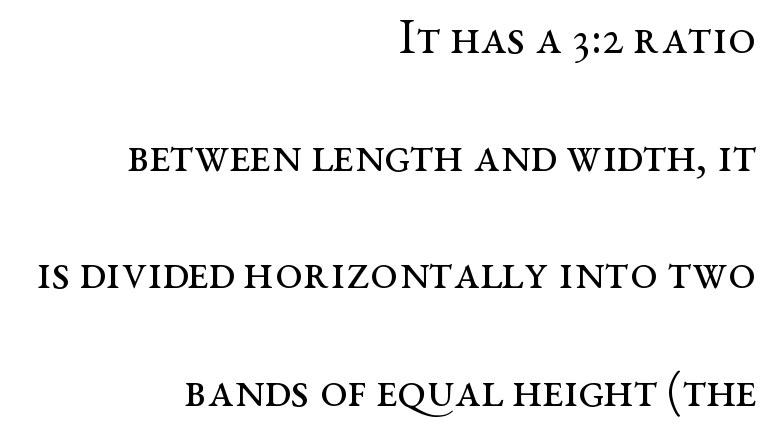
The image shows 49 px regular-weight, wide serif type, upright; set right-aligned, loose line spacing (2.4x), normal letter spacing, not underlined; medium stroke contrast and a medium x-height.
